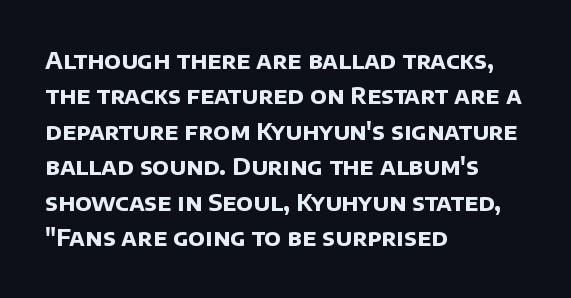
The image shows 23 px bold type; set left-aligned, normal line spacing (1.54x), normal letter spacing, not underlined.
